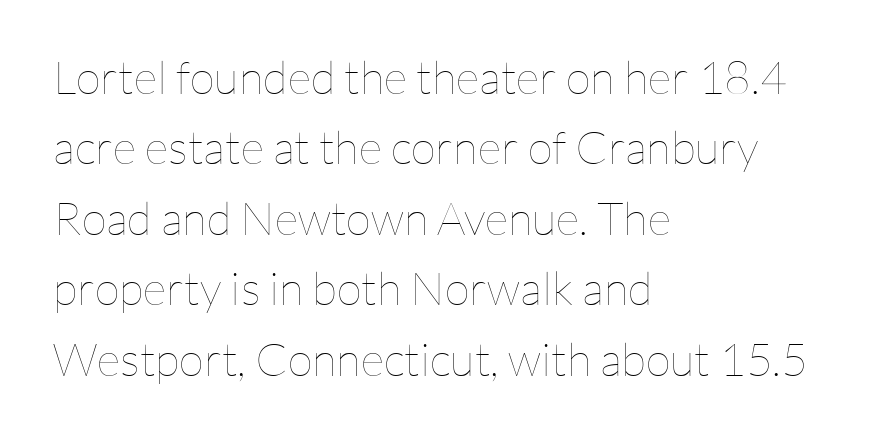
{"italic": "no", "bold": "no", "weight": "thin", "width": "normal", "stroke_contrast": "low", "x_height": "medium", "monospaced": "no", "underline": "no", "align": "left", "line_spacing": "normal", "line_spacing_ratio": 1.53, "letter_spacing": "normal", "letter_spacing_em": 0.0, "glyph_px": 46}
